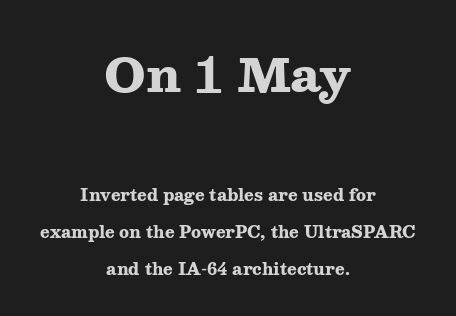
The face used here appears at its bigger size in the upper chunk. The type is set solid horizontally, with unmodified tracking. Typographically, this falls in the serif category. The passage shown is emphatically bold. Character widths vary here, with narrow letters taking less room than wide ones. Posture: vertical.
